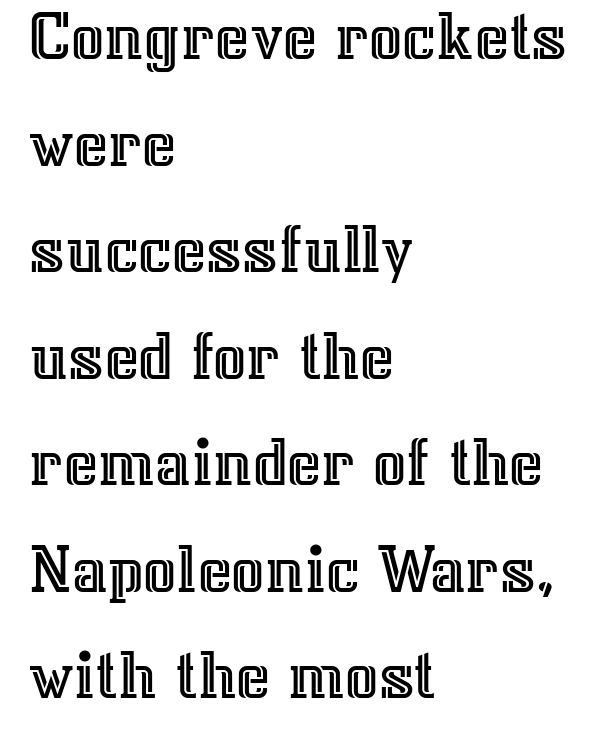
The rendering uses natural spacing where letterforms have individual widths. Type without underlining. The line-height multiplier appears to be the usual default. Rendered with straight, roman letterforms.
